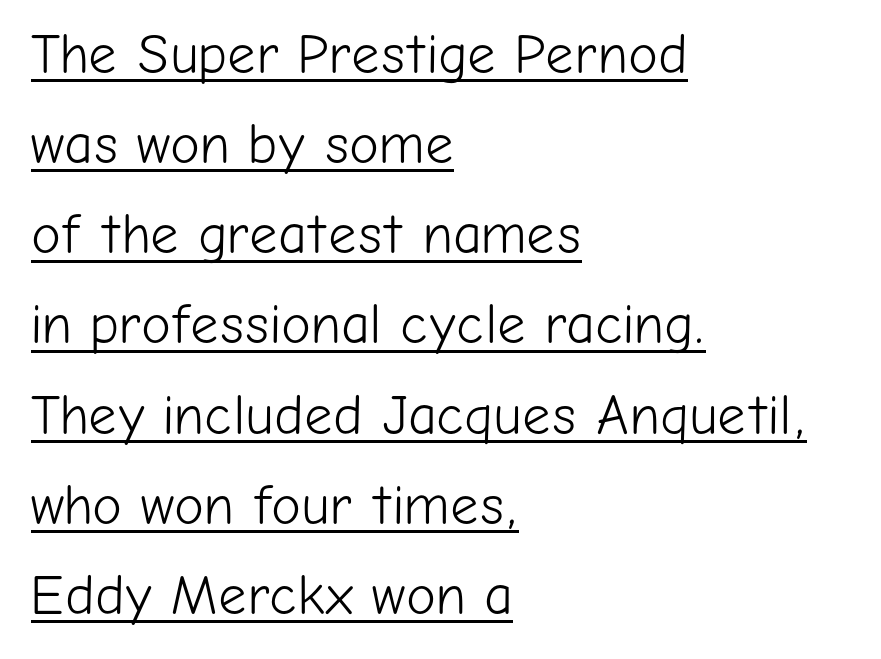
{"serif": "no", "italic": "no", "bold": "no", "weight": "light", "width": "normal", "stroke_contrast": "low", "x_height": "medium", "monospaced": "no", "underline": "yes", "align": "left", "line_spacing": "normal", "line_spacing_ratio": 1.61, "letter_spacing": "normal", "letter_spacing_em": 0.0, "glyph_px": 56}
